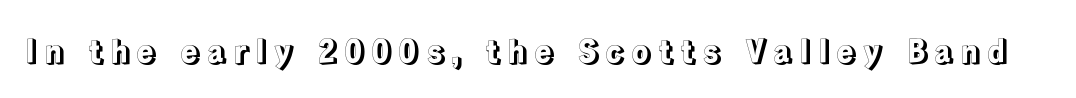
No word sits above an underline. A typesetter would call this heavily tracked-out type. Posture: vertical. This sample has the flowing, uneven cadence of proportional lettering.
